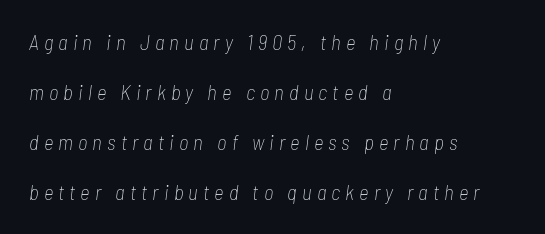
The space directly below the letters is spotless. Tracking here is generous; glyphs stand well apart from one another. Horizontal alignment here is leftward, the default for most running prose. Would a proofreader flag this as italicized? Yes. Heaviness? Minimal to ordinary, like unemphasized prose. Regarding leading, the lines here are spaced well apart.
